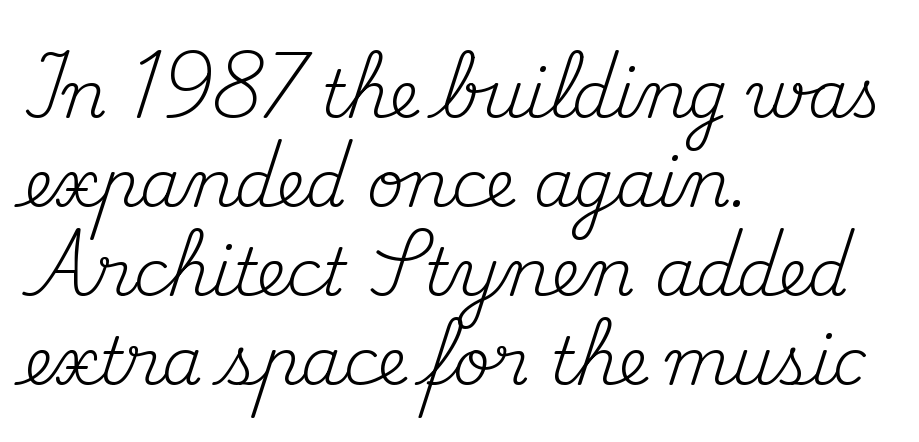
This rendering features lettering with no underline. These glyphs show unthickened strokes, regular width or finer. There is no visible air inserted between adjacent glyphs. The typesetter chose a ragged-right arrangement here. The passage shown is typeset with a serif family.
